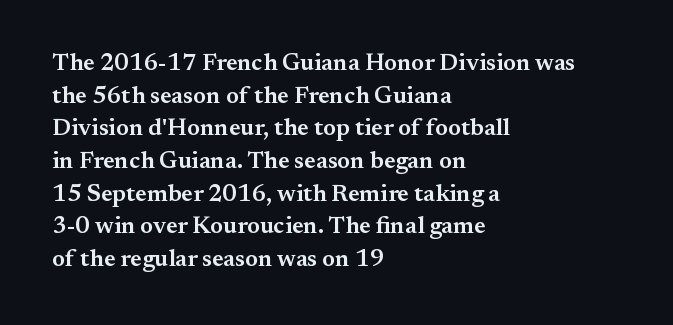
The image shows 24 px text type, upright; set left-aligned, normal line spacing (1.36x), normal letter spacing, not underlined.
